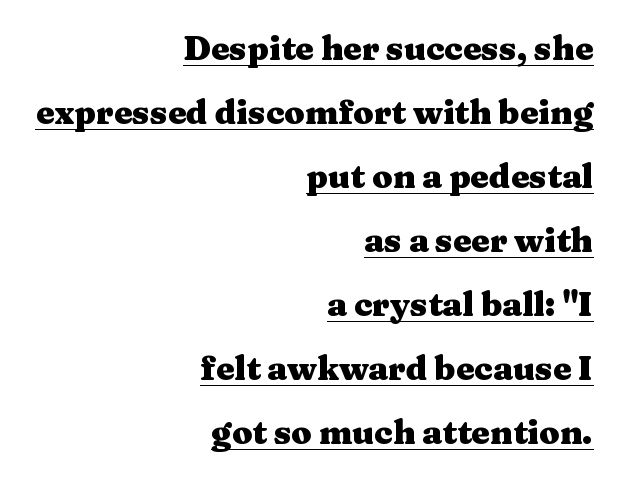
The lettering stays uniformly vertical, giving the passage a roman look. The sample's only ornament is a line tracing under the words. Observe the serifs anchoring each vertical stroke in this sample. The lines are spread far apart with generous leading. The typesetter chose a ragged-left arrangement here.
